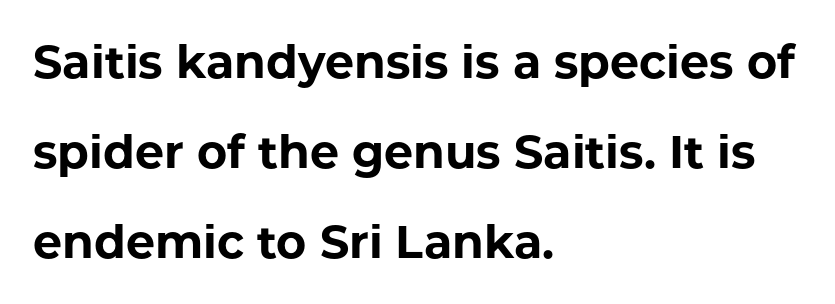
{"serif": "no", "italic": "no", "bold": "yes", "weight": "bold", "width": "normal", "stroke_contrast": "low", "x_height": "medium", "monospaced": "no", "underline": "no", "align": "left", "line_spacing": "loose", "line_spacing_ratio": 1.96, "letter_spacing": "normal", "letter_spacing_em": 0.0, "glyph_px": 46}
